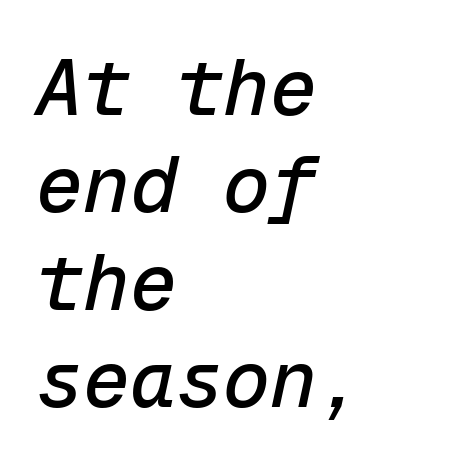
{"italic": "yes", "lean": "right", "slant_degrees": 12, "width": "normal", "stroke_contrast": "low", "x_height": "medium", "monospaced": "yes", "underline": "no", "align": "left", "line_spacing": "normal", "line_spacing_ratio": 1.25, "letter_spacing": "normal", "letter_spacing_em": 0.0, "glyph_px": 78}
